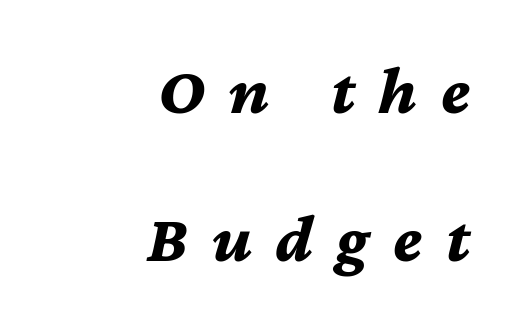
The image shows 68 px bold type, italic (leaning right); set right-aligned, loose line spacing (2.18x), unusually wide letter spacing (+0.35 em), not underlined; medium stroke contrast and a medium x-height.
